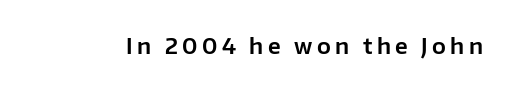
The image shows 22 px text type, upright; set unusually wide letter spacing (+0.2 em), not underlined.
